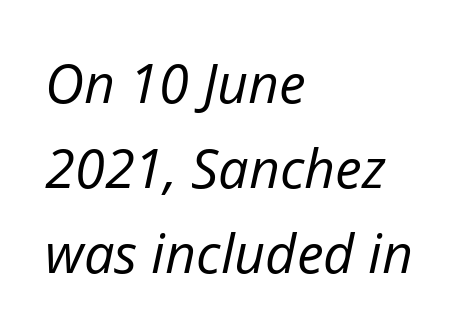
Q: Is the text bold? A: No.
Q: Is the text italic (slanted)? A: Yes, it leans right by about 12 degrees.
Q: Is the text underlined? A: No.
Q: How is the paragraph aligned? A: Left-aligned.
Q: Is the spacing between letters normal or unusually wide? A: Normal.
Q: Is the spacing between lines tight, normal or loose? A: Normal.
Q: Width (condensed, normal, or wide)? A: Normal.
Q: Stroke contrast? A: Low.
Q: x-height? A: Medium.
Q: Monospaced? A: No.
